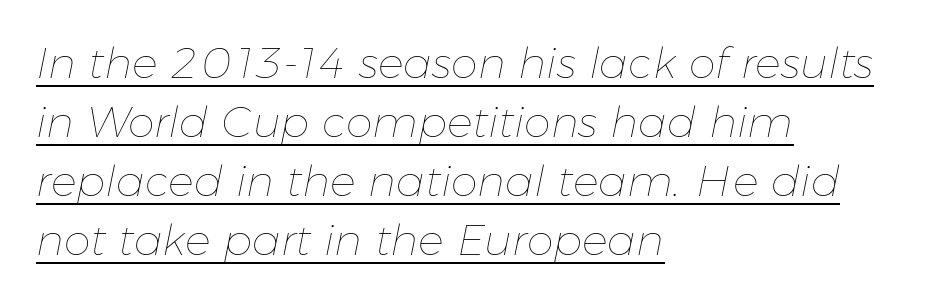
A typographer would call this underscored text. This sample uses plain, unmodified letter spacing. A typesetter would call this proportional, since set widths differ per character. Honestly, the row spacing looks completely unremarkable. Teacher's note: observe the even left margin — that is flush-left alignment.
